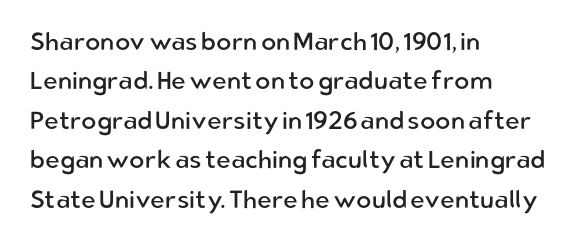
{"italic": "no", "bold": "no", "underline": "no", "align": "left", "line_spacing": "normal", "line_spacing_ratio": 1.58, "letter_spacing": "normal", "letter_spacing_em": 0.0, "glyph_px": 25}
